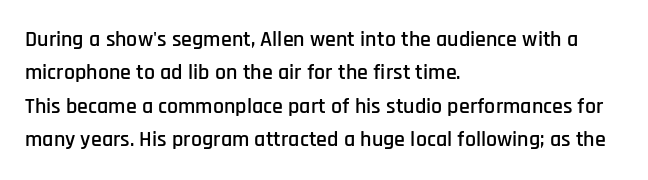
Regarding leading, the lines here are spaced in the standard way. The typography opts for an upright posture over an oblique one. Caption: multi-line text, flush left, ragged right. Nothing unusual about the tracking: characters are spaced as the font intends.
